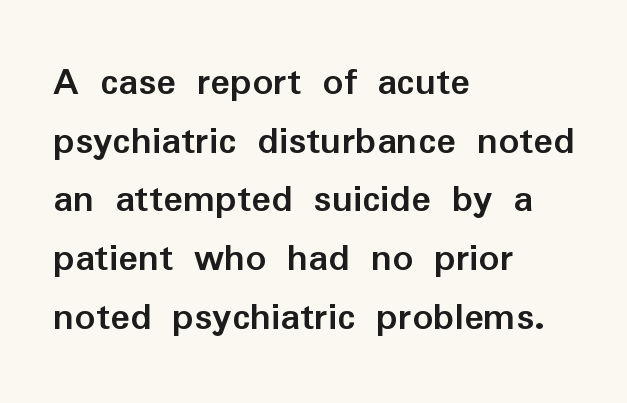
The image shows 41 px semibold sans-serif type, upright; set left-aligned, normal line spacing (1.43x), normal letter spacing, not underlined; low stroke contrast and a medium x-height.
